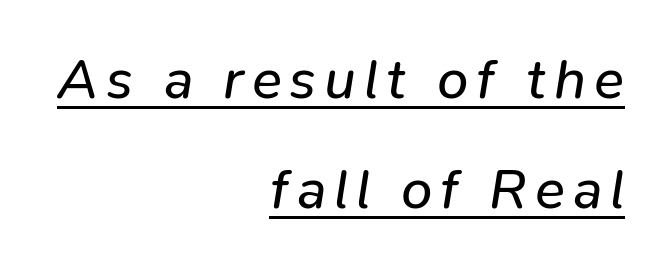
{"italic": "yes", "lean": "right", "slant_degrees": 9, "bold": "no", "weight": "regular", "width": "normal", "stroke_contrast": "low", "x_height": "medium", "monospaced": "no", "underline": "yes", "align": "right", "line_spacing": "loose", "line_spacing_ratio": 1.97, "glyph_px": 56}
